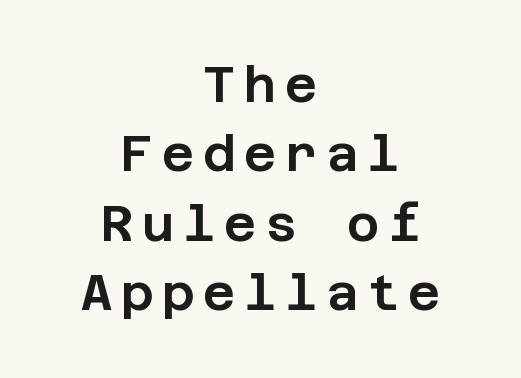
The image shows 50 px sans-serif type, upright; set centered, normal line spacing (1.39x), not underlined; low stroke contrast and a large x-height.
